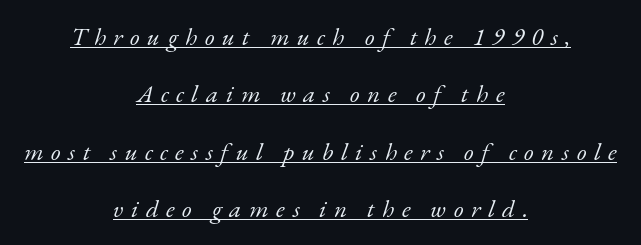
The image shows 25 px text type, italic (leaning right); set centered, loose line spacing (2.3x), unusually wide letter spacing (+0.3 em), underlined.
